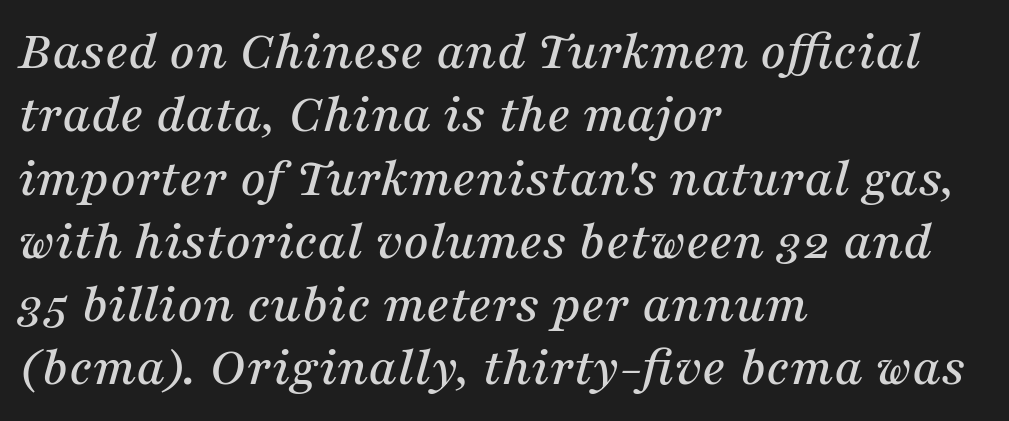
{"serif": "yes", "italic": "yes", "lean": "right", "slant_degrees": 16, "width": "normal", "stroke_contrast": "medium", "x_height": "medium", "monospaced": "no", "underline": "no", "align": "left", "line_spacing": "tight", "line_spacing_ratio": 1.13, "letter_spacing": "normal", "letter_spacing_em": 0.0, "glyph_px": 56}
